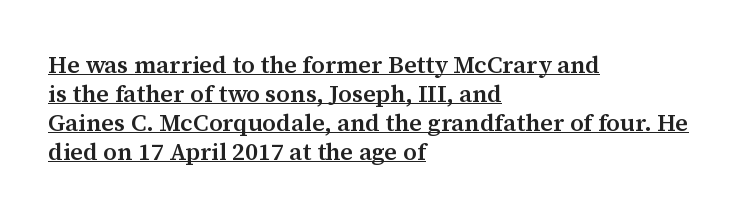
The image shows 24 px text type, upright; set left-aligned, line spacing 1.21x, normal letter spacing, underlined.
